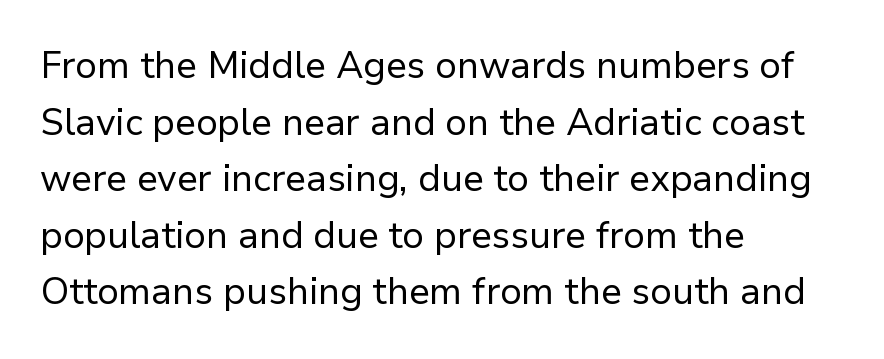
{"serif": "no", "italic": "no", "bold": "no", "weight": "regular", "width": "normal", "stroke_contrast": "low", "x_height": "medium", "monospaced": "no", "underline": "no", "align": "left", "line_spacing": "normal", "line_spacing_ratio": 1.53, "letter_spacing": "normal", "letter_spacing_em": 0.0, "glyph_px": 37}
